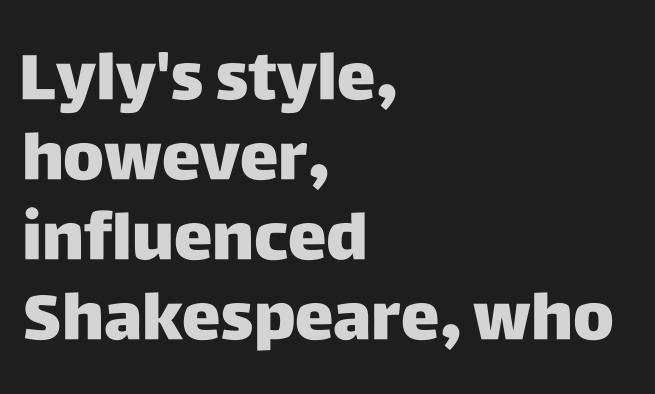
Q: Is the text italic (slanted)? A: No, it is upright.
Q: Is the typeface a serif or a sans-serif typeface? A: Sans-serif.
Q: Is the text underlined? A: No.
Q: How is the paragraph aligned? A: Left-aligned.
Q: Is the spacing between letters normal or unusually wide? A: Normal.
Q: Width (condensed, normal, or wide)? A: Normal.
Q: Stroke contrast? A: Low.
Q: x-height? A: Large.
Q: Monospaced? A: No.
